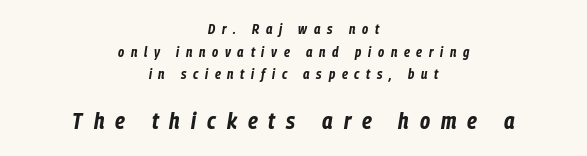
These lines have a slow, spaced-out rhythm from letter to letter. Note: smaller setting up top, larger setting below. Horizontally, the lines are justified to the midpoint only. Strokes here are thick enough to call this a true bold. The line-height multiplier appears to be the usual default. The string is rendered with underlining switched off.
